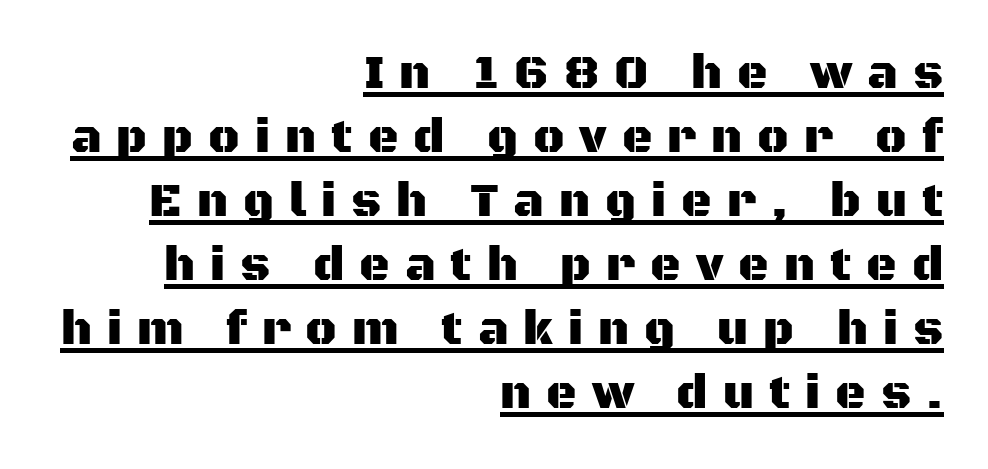
Q: Is the text italic (slanted)? A: No, it is upright.
Q: Is the typeface a serif or a sans-serif typeface? A: Sans-serif.
Q: Is the text underlined? A: Yes.
Q: How is the paragraph aligned? A: Right-aligned.
Q: Is the spacing between letters normal or unusually wide? A: Unusually wide.
Q: Is the spacing between lines tight, normal or loose? A: Normal.
Q: Width (condensed, normal, or wide)? A: Normal.
Q: Stroke contrast? A: Medium.
Q: x-height? A: Large.
Q: Monospaced? A: No.
